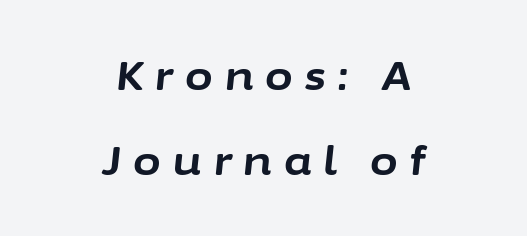
{"italic": "yes", "lean": "right", "slant_degrees": 6, "bold": "yes", "weight": "bold", "width": "normal", "stroke_contrast": "low", "x_height": "medium", "monospaced": "no", "underline": "no", "align": "center", "line_spacing": "loose", "line_spacing_ratio": 2.12, "letter_spacing": "wide", "letter_spacing_em": 0.31, "glyph_px": 40}
